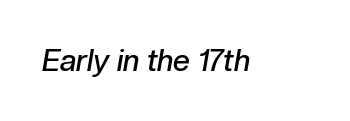
The image shows 30 px semibold type, italic (leaning right); set normal letter spacing, not underlined; low stroke contrast and a medium x-height.
